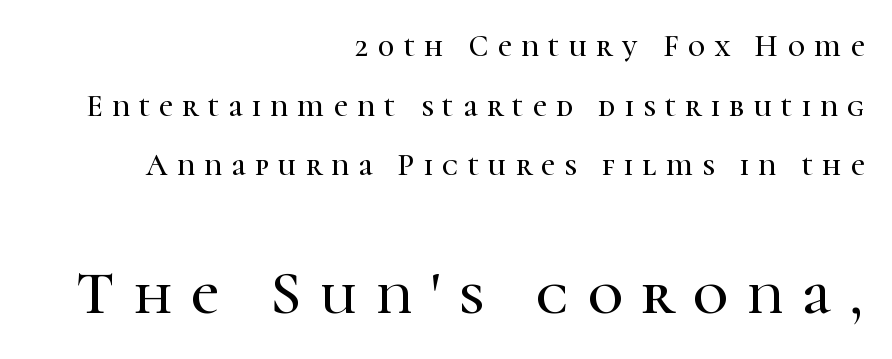
Notice the wide empty band between every row — that's loose leading. One-word summary of the alignment: right. Is the lower block the larger one? Yes — the lower block carries the bigger type. The typeface chosen for these lines features serifs.
